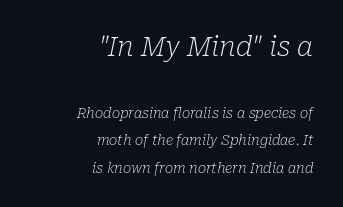
Q: Is the text bold? A: No.
Q: Is the text italic (slanted)? A: Yes, it leans right by about 10 degrees.
Q: Is the text underlined? A: No.
Q: How is the paragraph aligned? A: Right-aligned.
Q: Is the spacing between letters normal or unusually wide? A: Normal.
Q: Is the spacing between lines tight, normal or loose? A: Loose.
Q: Which block of text is set in a larger size, the first (top) or the second (bottom)? A: The first (top) one.
